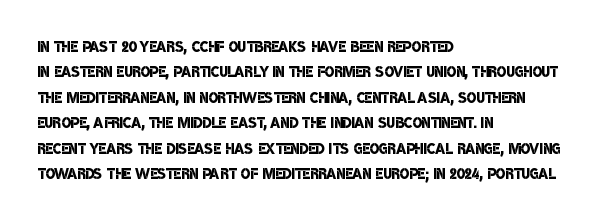
Semibold letterforms, between regular and bold. The space directly below the letters is spotless. Leading: standard. Is the letter spacing exaggerated? No — it looks like the ordinary default.
